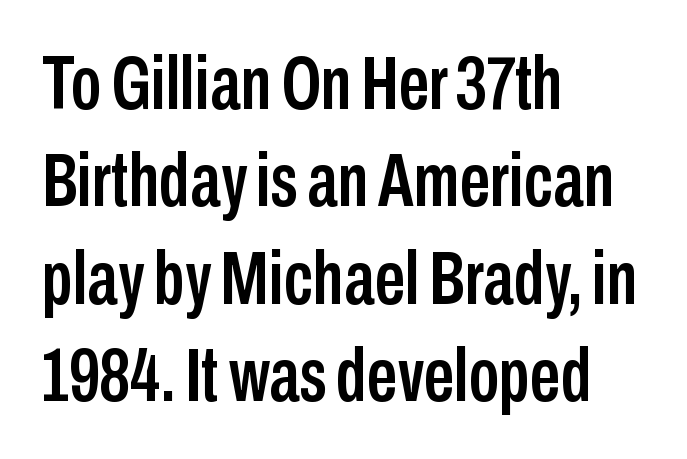
Q: Is the text italic (slanted)? A: No, it is upright.
Q: Is the typeface a serif or a sans-serif typeface? A: Sans-serif.
Q: Is the text underlined? A: No.
Q: How is the paragraph aligned? A: Left-aligned.
Q: Is the spacing between letters normal or unusually wide? A: Normal.
Q: Is the spacing between lines tight, normal or loose? A: Normal.
Q: Width (condensed, normal, or wide)? A: Condensed.
Q: Stroke contrast? A: Low.
Q: x-height? A: Medium.
Q: Monospaced? A: No.
